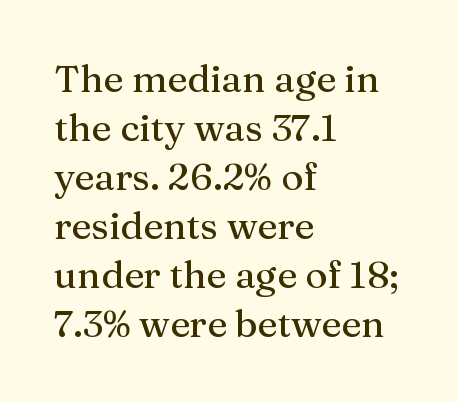
It's the straight-up-and-down kind of type. In terms of letterspacing, this is plain default setting. Note the varied advance widths — an 'i' is clearly narrower than an 'm'. Examine the stroke ends and you'll spot serifs.
